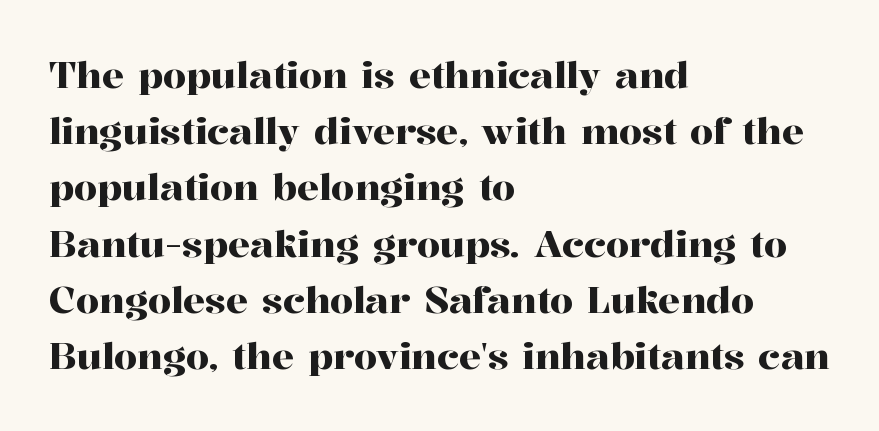
The image shows 37 px serif type, upright; set left-aligned, normal line spacing (1.52x), normal letter spacing, not underlined; high stroke contrast and a medium x-height.
